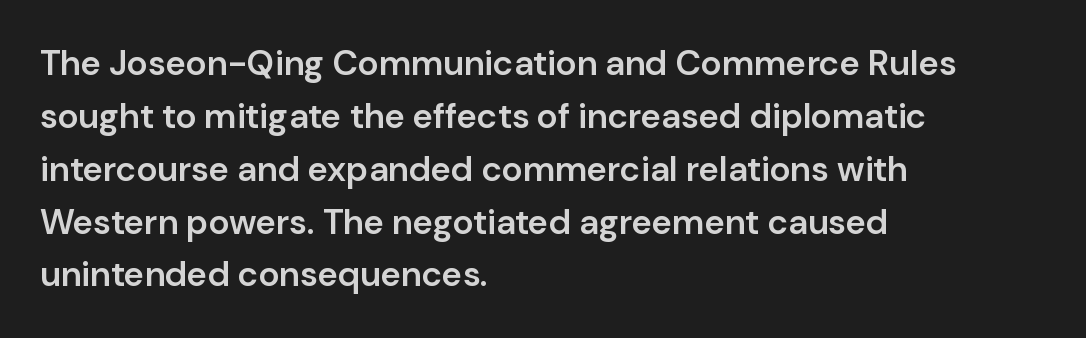
Does the copy run flush right? No — it runs flush left. Note: no serifs on the glyphs. Nothing unusual about the tracking: characters are spaced as the font intends. Underline: absent.
